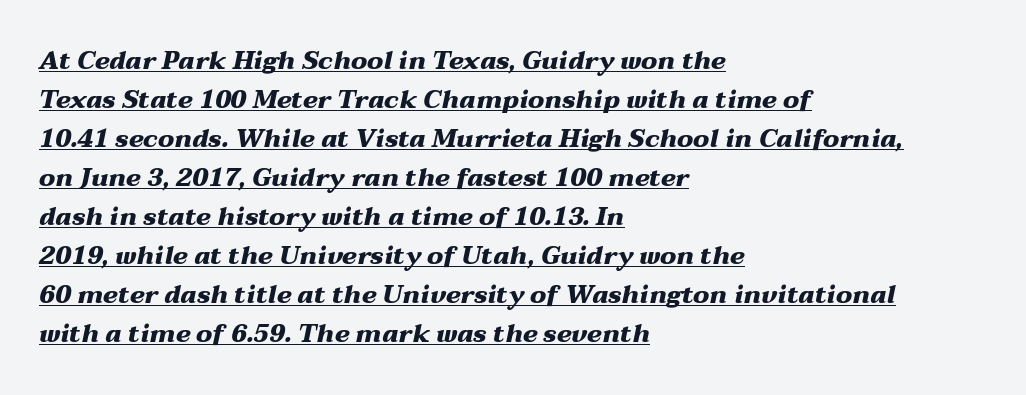
{"italic": "yes", "lean": "right", "slant_degrees": 12, "bold": "yes", "underline": "yes", "align": "left", "line_spacing": "normal", "line_spacing_ratio": 1.56, "letter_spacing": "normal", "letter_spacing_em": 0.0, "glyph_px": 25}
